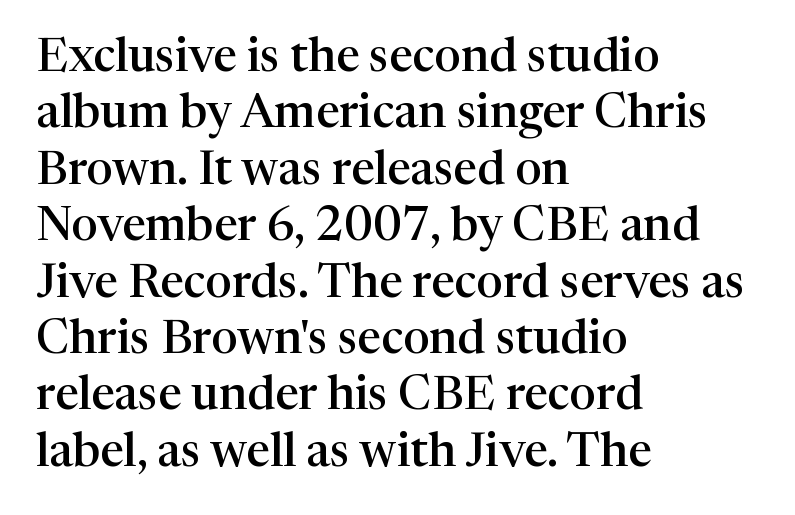
Horizontally, the lines are justified to the leading edge only. Just letters on the line, the space beneath them empty. Is the type bold? Partly — it's a semibold, heavier than regular but not fully bold. Between one letter and the next there's only the usual sliver of space.
